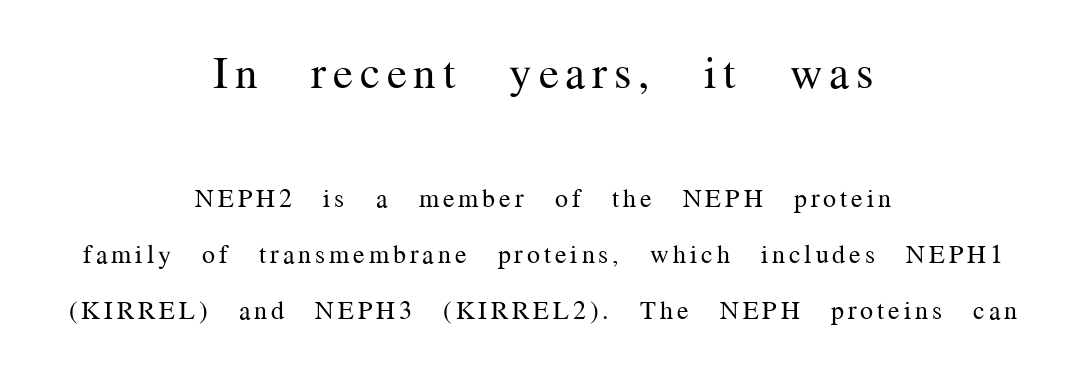
{"serif": "yes", "italic": "no", "bold": "no", "weight": "regular", "width": "normal", "stroke_contrast": "medium", "x_height": "medium", "monospaced": "no", "underline": "no", "align": "center", "line_spacing": "loose", "line_spacing_ratio": 2.17, "larger_block": "first", "size_ratio": 1.73, "glyph_px": 45}
